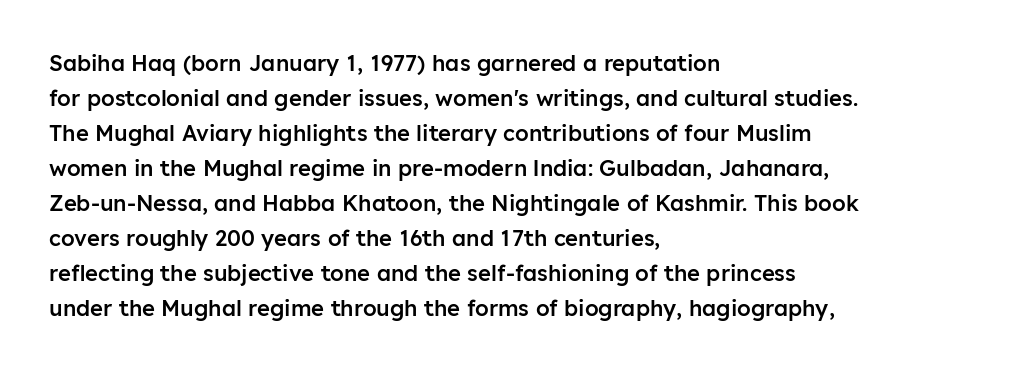
Rows of type keep a routine distance in the vertical direction. Tracking here is standard; glyphs follow each other at the usual distance. Ascenders rise straight up at ninety degrees. A fair bit of extra ink — the face is semibold, not bold.
